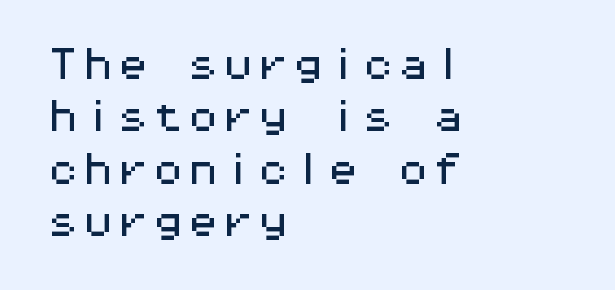
{"serif": "no", "italic": "no", "width": "wide", "stroke_contrast": "medium", "x_height": "medium", "monospaced": "yes", "underline": "no", "align": "left", "line_spacing": "normal", "line_spacing_ratio": 1.5, "letter_spacing": "normal", "letter_spacing_em": 0.0, "glyph_px": 35}
